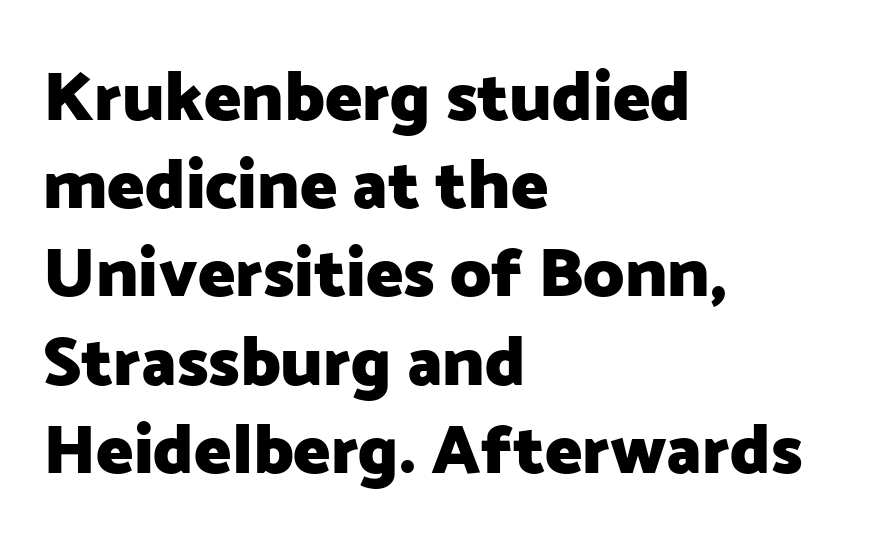
There is no visible air inserted between adjacent glyphs. The glyphs are unaccompanied by any horizontal stroke below them. The specimen reads as upright at a glance. Does the leading feel generous? No, just average. A typesetter would call this proportional, since set widths differ per character.
